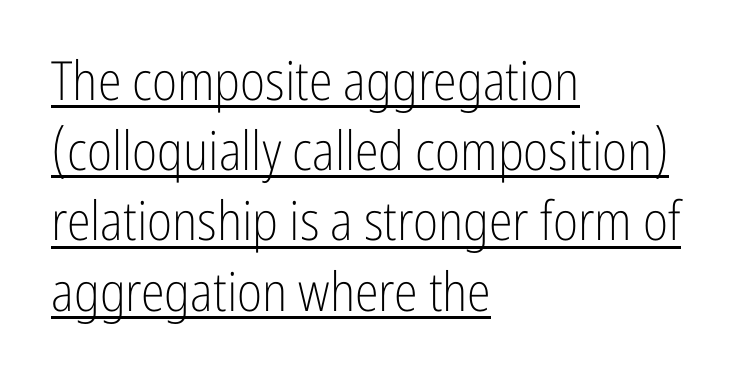
The image shows 54 px light, condensed sans-serif type, upright; set left-aligned, normal line spacing (1.3x), normal letter spacing, underlined; low stroke contrast and a medium x-height.
